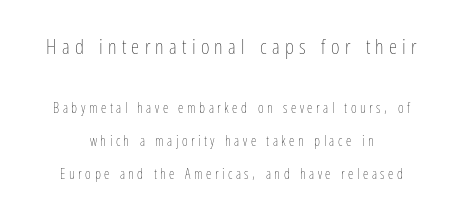
The image shows 21 px text type, upright; set centered, loose line spacing (2.36x), unusually wide letter spacing (+0.25 em), not underlined; the first (top) block is 1.5x larger.
